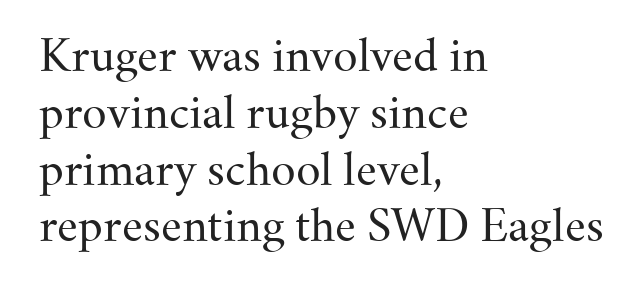
The image shows 43 px regular-weight serif type, upright; set left-aligned, normal line spacing (1.32x), normal letter spacing, not underlined; medium stroke contrast and a small x-height.
